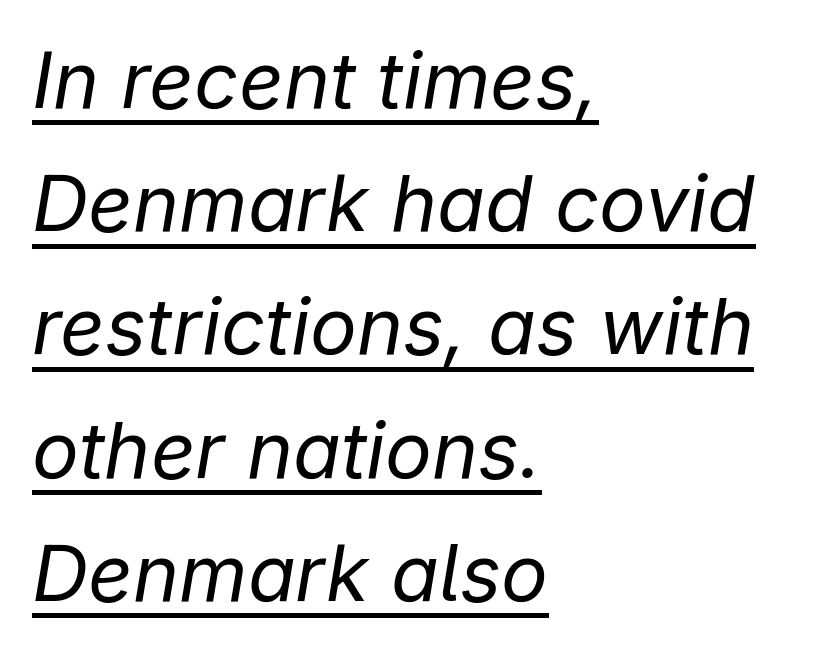
Q: Is the text bold? A: No.
Q: Is the text italic (slanted)? A: Yes, it leans right by about 9 degrees.
Q: Is the text underlined? A: Yes.
Q: How is the paragraph aligned? A: Left-aligned.
Q: Is the spacing between letters normal or unusually wide? A: Normal.
Q: Is the spacing between lines tight, normal or loose? A: Normal.
Q: Width (condensed, normal, or wide)? A: Normal.
Q: Stroke contrast? A: Low.
Q: x-height? A: Medium.
Q: Monospaced? A: No.
